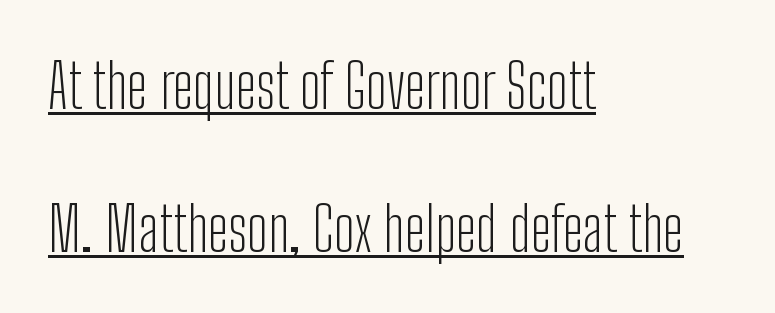
The image shows 61 px light, condensed sans-serif type, upright; set left-aligned, loose line spacing (2.34x), normal letter spacing, underlined; low stroke contrast and a medium x-height.
